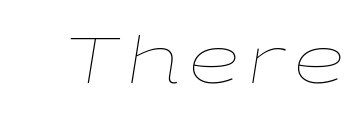
The image shows 65 px thin, wide type, italic (leaning right); set not underlined; low stroke contrast and a medium x-height.
